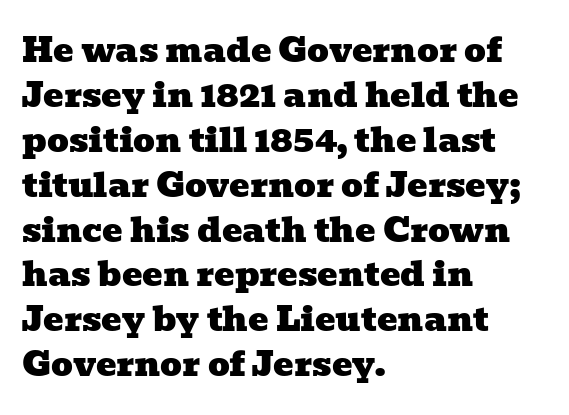
Q: Is the typeface a serif or a sans-serif typeface? A: Serif.
Q: Is the text underlined? A: No.
Q: How is the paragraph aligned? A: Left-aligned.
Q: Is the spacing between letters normal or unusually wide? A: Normal.
Q: Is the spacing between lines tight, normal or loose? A: Normal.
Q: Width (condensed, normal, or wide)? A: Wide.
Q: Stroke contrast? A: Low.
Q: x-height? A: Medium.
Q: Monospaced? A: No.
